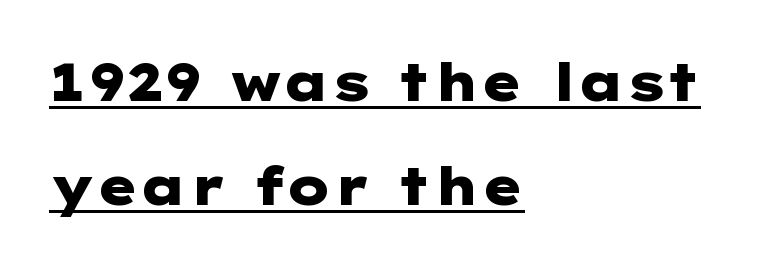
{"serif": "no", "italic": "no", "bold": "yes", "weight": "heavy", "width": "wide", "stroke_contrast": "low", "x_height": "medium", "underline": "yes", "align": "left", "line_spacing": "loose", "line_spacing_ratio": 2.0, "letter_spacing": "normal", "letter_spacing_em": 0.0, "glyph_px": 52}
